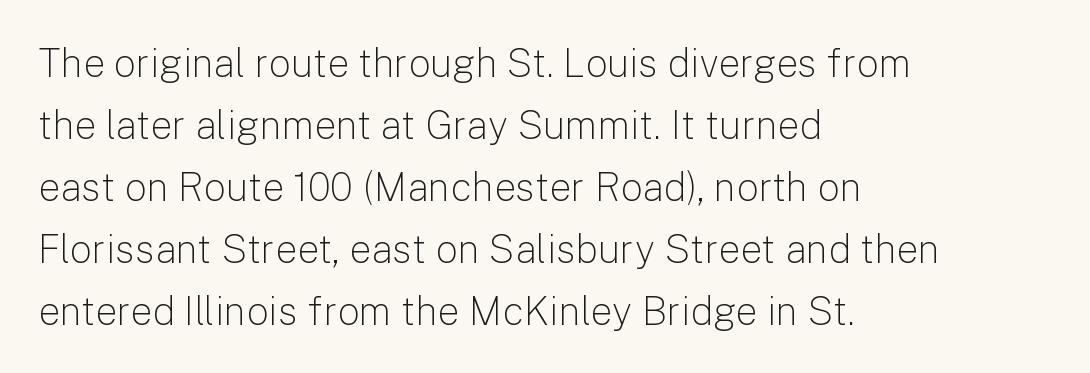
Q: Is the text bold? A: No.
Q: Is the text italic (slanted)? A: No, it is upright.
Q: Is the typeface a serif or a sans-serif typeface? A: Sans-serif.
Q: Is the text underlined? A: No.
Q: How is the paragraph aligned? A: Left-aligned.
Q: Is the spacing between letters normal or unusually wide? A: Normal.
Q: Is the spacing between lines tight, normal or loose? A: Normal.
Q: Width (condensed, normal, or wide)? A: Normal.
Q: Stroke contrast? A: Low.
Q: x-height? A: Medium.
Q: Monospaced? A: No.
